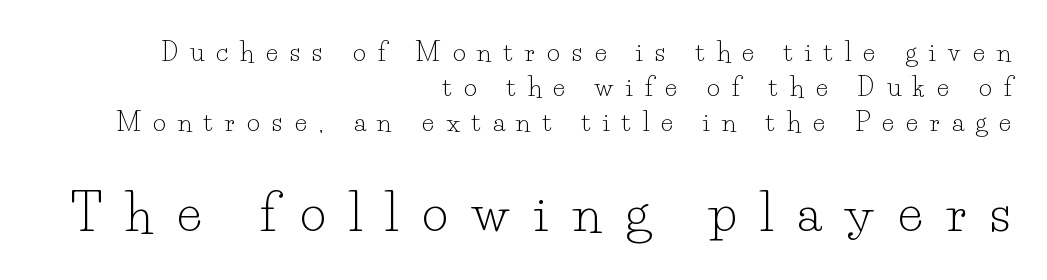
The image shows 50 px light serif type, upright; set right-aligned, normal line spacing (1.41x), unusually wide letter spacing (+0.49 em), not underlined; the second (bottom) block is 2.0x larger; low stroke contrast and a small x-height.
